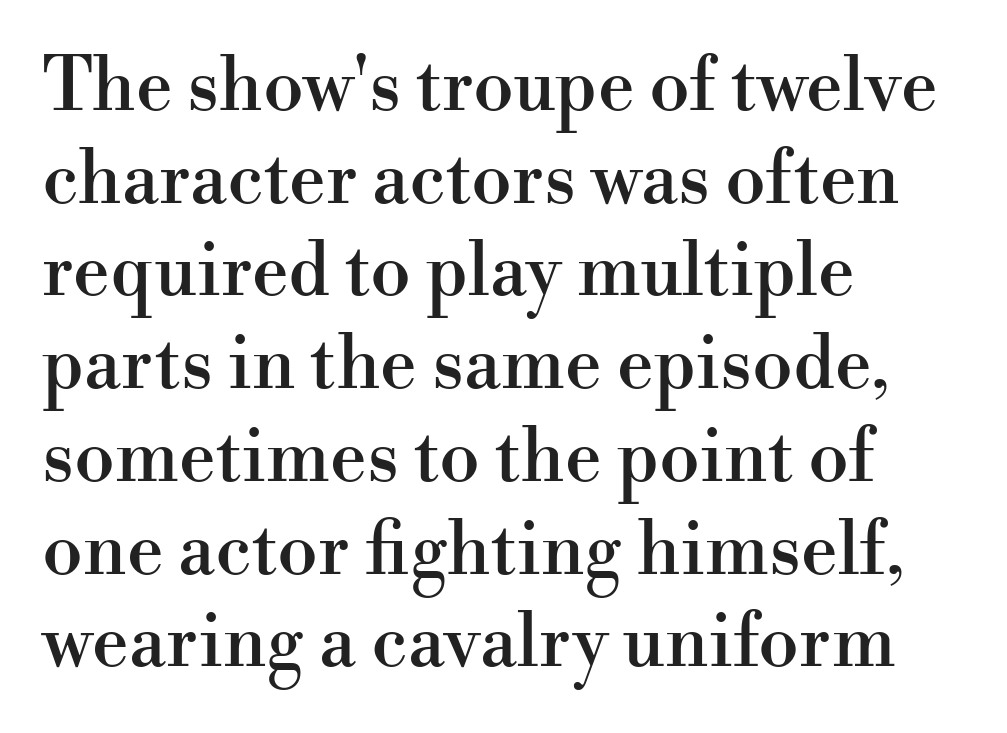
{"serif": "yes", "italic": "no", "width": "normal", "stroke_contrast": "high", "x_height": "small", "monospaced": "no", "underline": "no", "align": "left", "line_spacing": "normal", "line_spacing_ratio": 1.27, "letter_spacing": "normal", "letter_spacing_em": 0.0, "glyph_px": 73}
